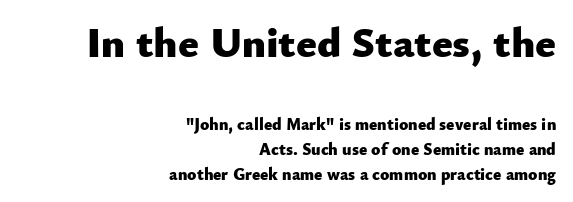
The image shows 43 px heavy sans-serif type, upright; set right-aligned, normal line spacing (1.46x), normal letter spacing, not underlined; the first (top) block is 2.53x larger; low stroke contrast and a small x-height.
